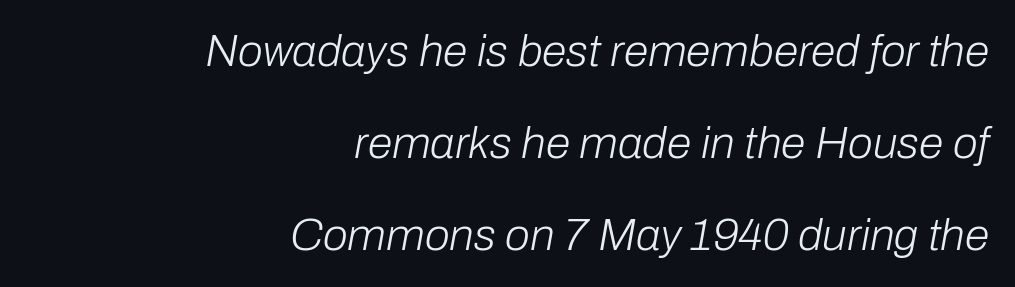
Q: Is the text bold? A: No.
Q: Is the text italic (slanted)? A: Yes, it leans right by about 10 degrees.
Q: Is the text underlined? A: No.
Q: How is the paragraph aligned? A: Right-aligned.
Q: Is the spacing between letters normal or unusually wide? A: Normal.
Q: Is the spacing between lines tight, normal or loose? A: Loose.
Q: Width (condensed, normal, or wide)? A: Normal.
Q: Stroke contrast? A: Low.
Q: x-height? A: Medium.
Q: Monospaced? A: No.
